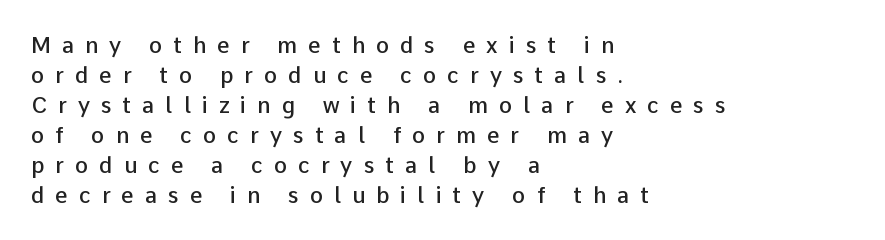
Q: Is the text bold? A: Semi-bold.
Q: Is the text italic (slanted)? A: No, it is upright.
Q: Is the text underlined? A: No.
Q: How is the paragraph aligned? A: Left-aligned.
Q: Is the spacing between letters normal or unusually wide? A: Unusually wide.
Q: Is the spacing between lines tight, normal or loose? A: Normal.
